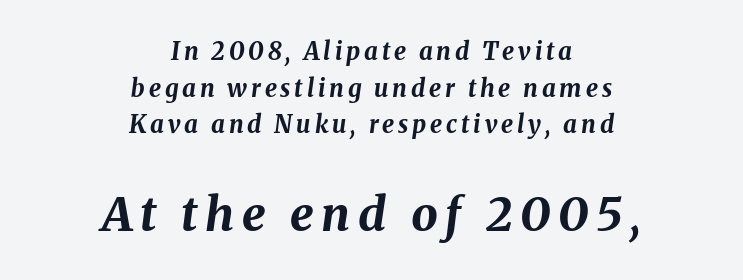
Q: Is the text bold? A: Yes.
Q: Is the text italic (slanted)? A: Yes, it leans right by about 8 degrees.
Q: Is the text underlined? A: No.
Q: How is the paragraph aligned? A: Centered.
Q: Is the spacing between lines tight, normal or loose? A: Normal.
Q: Which block of text is set in a larger size, the first (top) or the second (bottom)? A: The second (bottom) one.
Q: Width (condensed, normal, or wide)? A: Normal.
Q: Stroke contrast? A: Medium.
Q: x-height? A: Medium.
Q: Monospaced? A: No.
